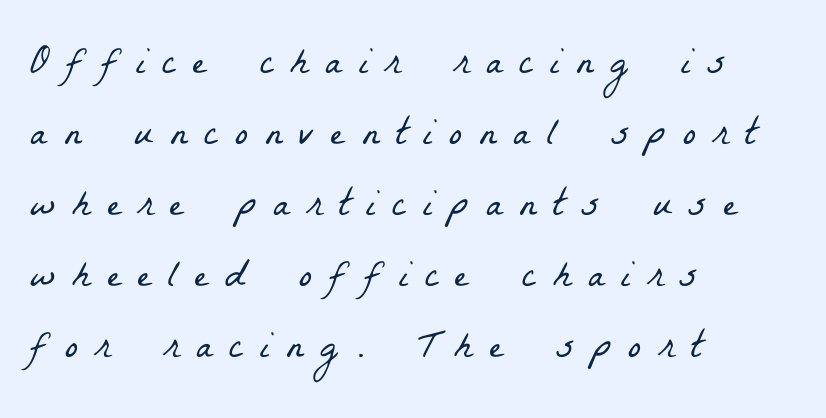
{"serif": "yes", "bold": "no", "weight": "light", "width": "condensed", "stroke_contrast": "low", "x_height": "medium", "monospaced": "no", "underline": "no", "align": "left", "line_spacing_ratio": 1.82, "letter_spacing": "wide", "letter_spacing_em": 0.44, "glyph_px": 39}
